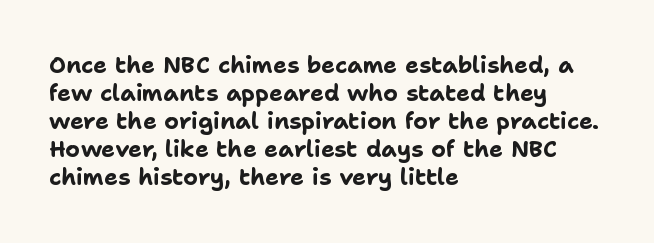
{"italic": "no", "bold": "yes", "underline": "no", "align": "left", "line_spacing_ratio": 1.22, "letter_spacing": "normal", "letter_spacing_em": 0.0, "glyph_px": 23}
